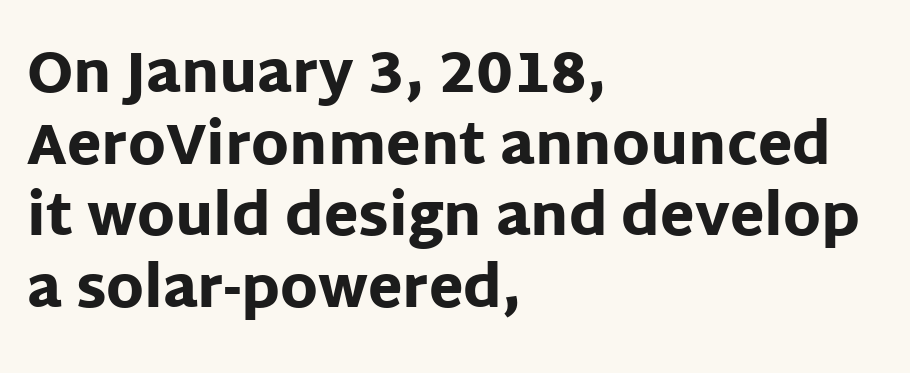
The image shows 56 px heavy sans-serif type, upright; set left-aligned, normal line spacing (1.28x), normal letter spacing, not underlined; low stroke contrast and a large x-height.
